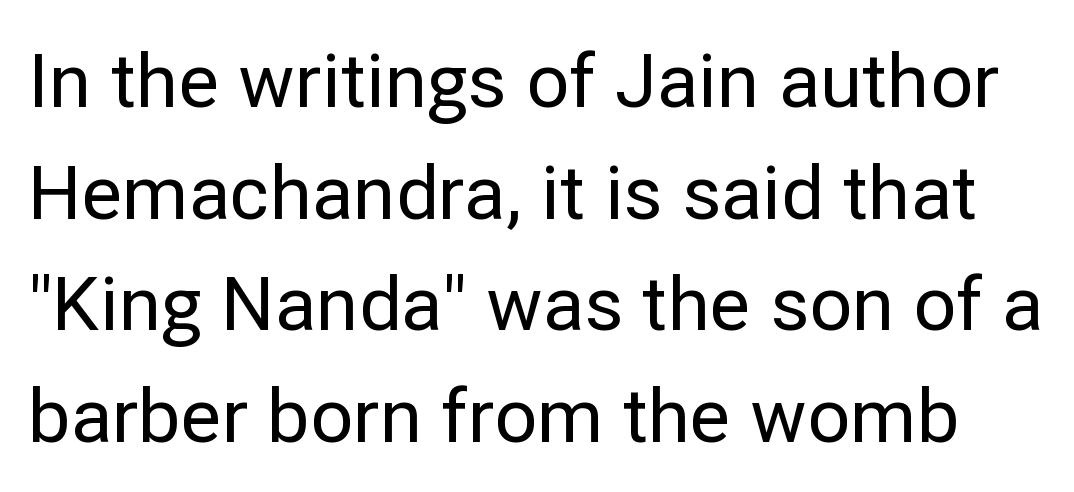
Q: Is the text italic (slanted)? A: No, it is upright.
Q: Is the typeface a serif or a sans-serif typeface? A: Sans-serif.
Q: Is the text underlined? A: No.
Q: Is the spacing between letters normal or unusually wide? A: Normal.
Q: Is the spacing between lines tight, normal or loose? A: Normal.
Q: Width (condensed, normal, or wide)? A: Normal.
Q: Stroke contrast? A: Low.
Q: x-height? A: Medium.
Q: Monospaced? A: No.
